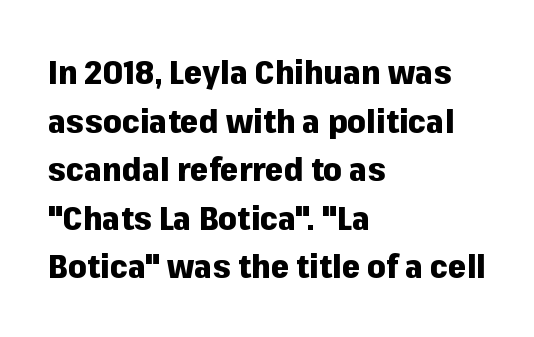
Q: Is the text bold? A: Yes.
Q: Is the text italic (slanted)? A: No, it is upright.
Q: Is the typeface a serif or a sans-serif typeface? A: Sans-serif.
Q: Is the text underlined? A: No.
Q: How is the paragraph aligned? A: Left-aligned.
Q: Is the spacing between letters normal or unusually wide? A: Normal.
Q: Is the spacing between lines tight, normal or loose? A: Normal.
Q: Width (condensed, normal, or wide)? A: Normal.
Q: Stroke contrast? A: Low.
Q: x-height? A: Medium.
Q: Monospaced? A: No.
